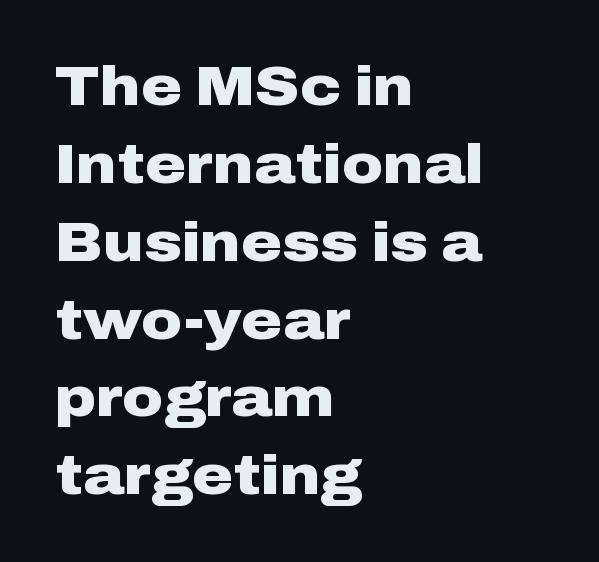
A typesetter would mark this as roman, not italic. In terms of letterspacing, this is plain default setting. Horizontally, the lines are justified to the leading edge only. Examine the stroke ends and you'll find no serifs. Line spacing here is normal. Typesetter's note: full bold, strokes at maximum text heaviness.
